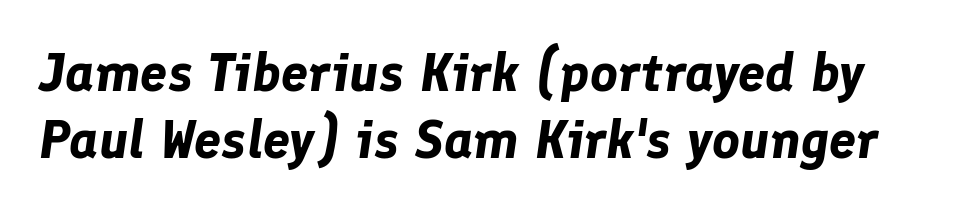
{"italic": "yes", "lean": "right", "slant_degrees": 8, "bold": "yes", "weight": "bold", "width": "normal", "stroke_contrast": "low", "x_height": "medium", "monospaced": "no", "underline": "no", "line_spacing": "normal", "line_spacing_ratio": 1.25, "letter_spacing": "normal", "letter_spacing_em": 0.0, "glyph_px": 54}
